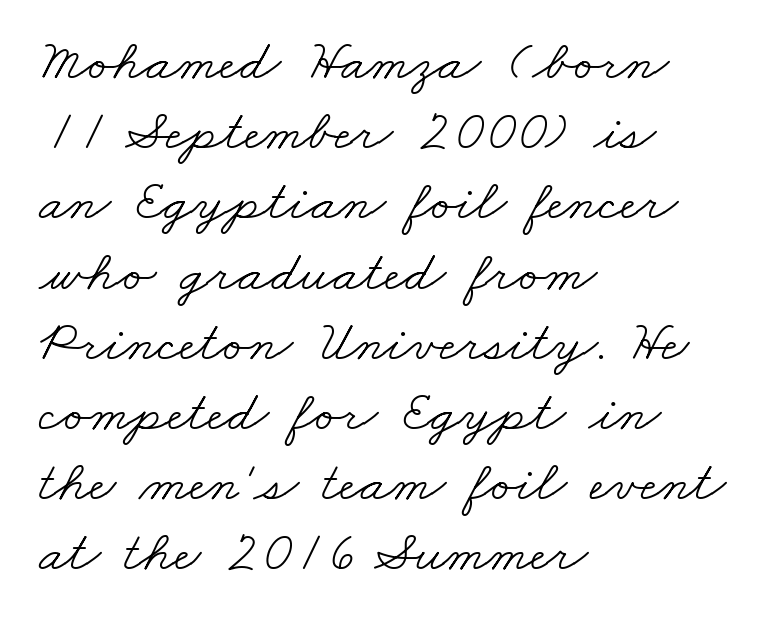
Do the characters align in a grid? No, the font is proportional. Observe the serifs anchoring each vertical stroke in this sample. Each line starts at the same left margin while the right side varies. Tracking value appears to be zero — textbook default spacing. Beneath every word, the page is bare. Caption: face not bold, strokes unweighted.
